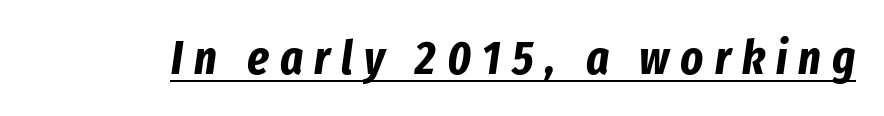
Q: Is the text bold? A: Yes.
Q: Is the text italic (slanted)? A: Yes, it leans right by about 8 degrees.
Q: Is the text underlined? A: Yes.
Q: Is the spacing between letters normal or unusually wide? A: Unusually wide.
Q: Width (condensed, normal, or wide)? A: Condensed.
Q: Stroke contrast? A: Low.
Q: x-height? A: Medium.
Q: Monospaced? A: No.
